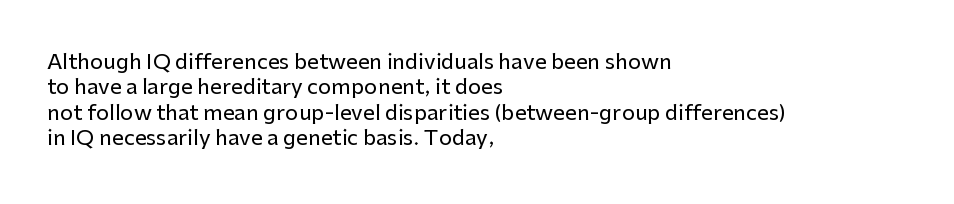
Short and long lines alike share a common starting point at left. Letters rest on an invisible, unmarked baseline. No extra tracking has been applied to these lines. Is there any slant? The stems are plumb.
